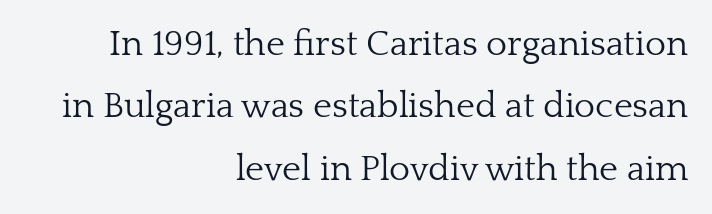
The type sits square on the baseline with zero lean. Only glyphs here, with clear space below each row. Nothing unusual about the tracking: characters are spaced as the font intends. A quiet, ordinary-to-light weight characterises the typeface. Varying glyph widths throughout — classic text-font behaviour. Horizontal alignment here is rightward, an uncommon choice for prose.
